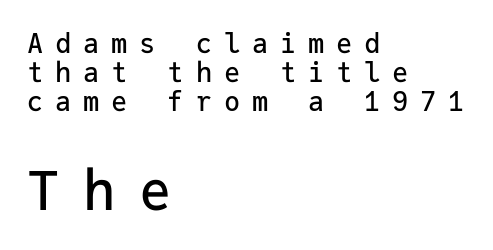
{"serif": "no", "italic": "no", "width": "normal", "stroke_contrast": "low", "x_height": "medium", "monospaced": "yes", "underline": "no", "align": "left", "line_spacing": "tight", "line_spacing_ratio": 1.08, "letter_spacing": "wide", "letter_spacing_em": 0.44, "larger_block": "second", "size_ratio": 2.0, "glyph_px": 54}
